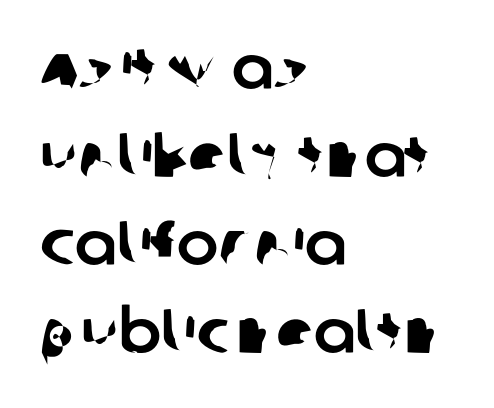
The image shows 62 px sans-serif type; set left-aligned, normal line spacing (1.42x), normal letter spacing, not underlined; low stroke contrast and a large x-height.
